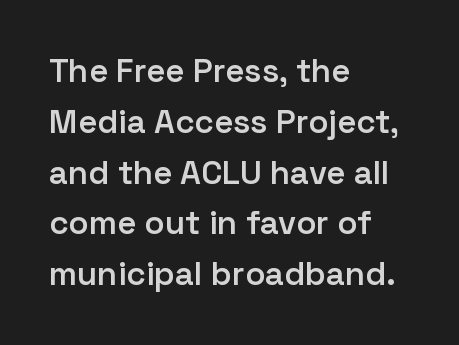
The image shows 33 px semibold sans-serif type, upright; set left-aligned, normal line spacing (1.54x), normal letter spacing, not underlined; low stroke contrast and a medium x-height.
